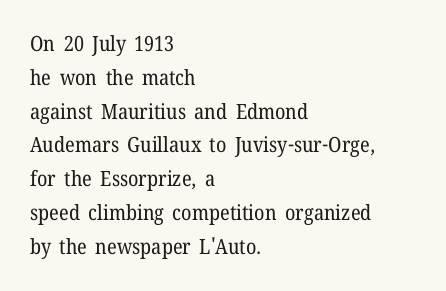
{"italic": "no", "bold": "no", "underline": "no", "align": "left", "line_spacing": "normal", "line_spacing_ratio": 1.61, "letter_spacing": "normal", "letter_spacing_em": 0.0, "glyph_px": 21}
